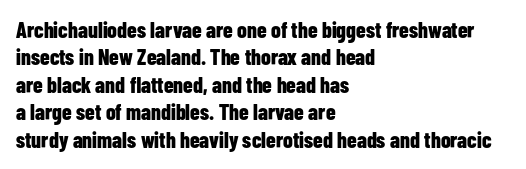
Only glyphs here, with clear space below each row. The type sits square on the baseline with zero lean. Short note: letters normally spaced. Summary of vertical rhythm: regular, with standard interline spacing. Thick stems and heavy bowls — unmistakably bold. Short and long lines alike share a common starting point at left.
